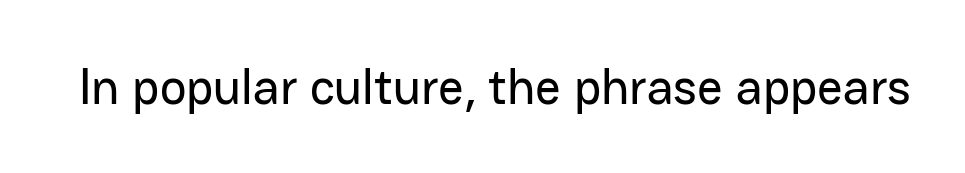
Q: Is the text italic (slanted)? A: No, it is upright.
Q: Is the typeface a serif or a sans-serif typeface? A: Sans-serif.
Q: Is the text underlined? A: No.
Q: Is the spacing between letters normal or unusually wide? A: Normal.
Q: Width (condensed, normal, or wide)? A: Normal.
Q: Stroke contrast? A: Low.
Q: x-height? A: Medium.
Q: Monospaced? A: No.
